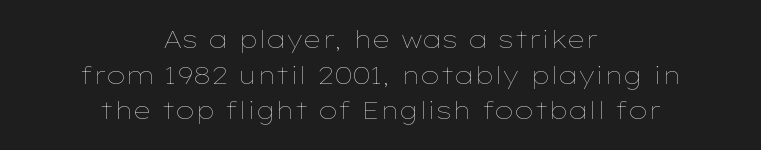
Q: Is the text bold? A: No.
Q: Is the text italic (slanted)? A: No, it is upright.
Q: Is the text underlined? A: No.
Q: How is the paragraph aligned? A: Centered.
Q: Is the spacing between letters normal or unusually wide? A: Normal.
Q: Is the spacing between lines tight, normal or loose? A: Normal.
